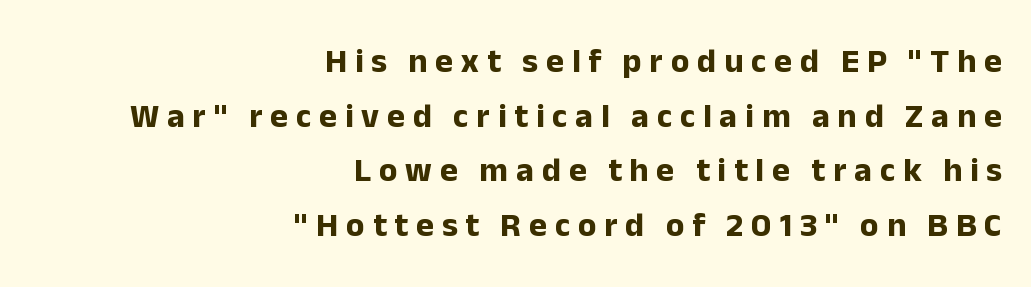
The image shows 34 px bold sans-serif type, upright; set right-aligned, normal line spacing (1.61x), unusually wide letter spacing (+0.23 em), not underlined; low stroke contrast and a medium x-height.
